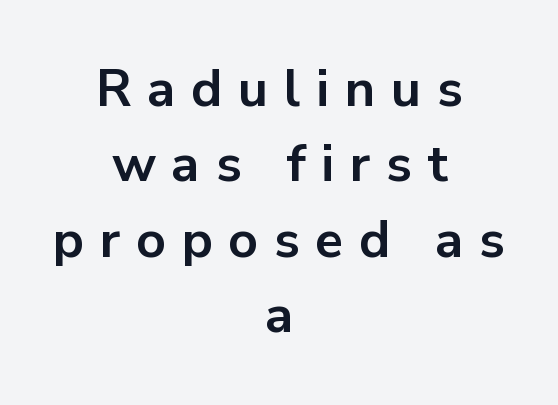
Q: Is the text bold? A: Yes.
Q: Is the text italic (slanted)? A: No, it is upright.
Q: Is the typeface a serif or a sans-serif typeface? A: Sans-serif.
Q: Is the text underlined? A: No.
Q: How is the paragraph aligned? A: Centered.
Q: Is the spacing between letters normal or unusually wide? A: Unusually wide.
Q: Is the spacing between lines tight, normal or loose? A: Normal.
Q: Width (condensed, normal, or wide)? A: Normal.
Q: Stroke contrast? A: Low.
Q: x-height? A: Medium.
Q: Monospaced? A: No.
